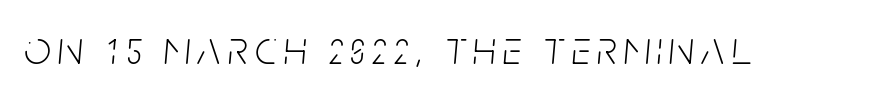
{"italic": "yes", "lean": "right", "slant_degrees": 5, "bold": "no", "weight": "light", "width": "condensed", "stroke_contrast": "low", "x_height": "large", "monospaced": "no", "underline": "no", "glyph_px": 47}
